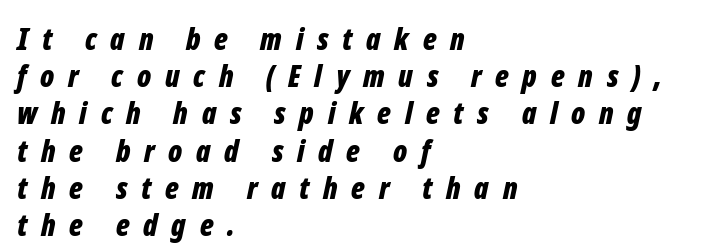
The image shows 30 px bold, condensed type, italic (leaning right); set left-aligned, line spacing 1.24x, unusually wide letter spacing (+0.46 em), not underlined; low stroke contrast and a medium x-height.
